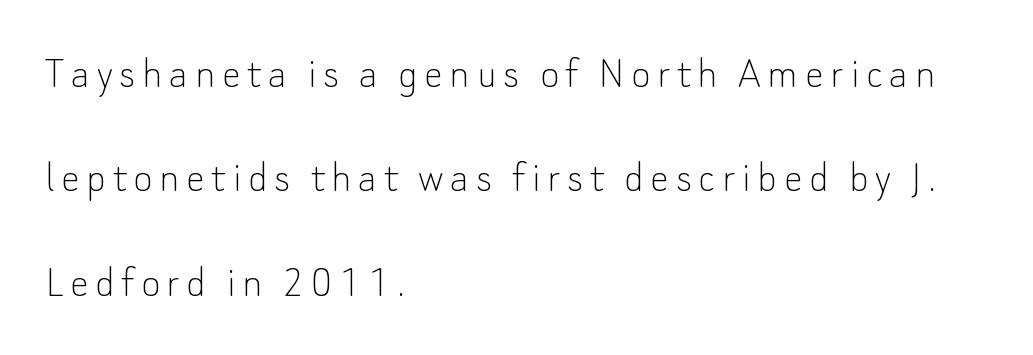
Q: Is the text bold? A: No.
Q: Is the text italic (slanted)? A: No, it is upright.
Q: Is the typeface a serif or a sans-serif typeface? A: Sans-serif.
Q: Is the text underlined? A: No.
Q: How is the paragraph aligned? A: Left-aligned.
Q: Is the spacing between lines tight, normal or loose? A: Loose.
Q: Width (condensed, normal, or wide)? A: Normal.
Q: Stroke contrast? A: Low.
Q: x-height? A: Small.
Q: Monospaced? A: No.
